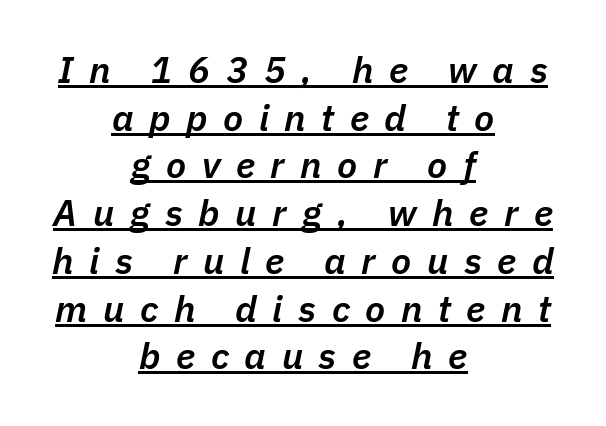
Every character sits at an angle, as italics do. Compared with undecorated copy, this sample adds a rule below the words. These lines are centered, leaving both edges ragged. Compared with an ordinary text face, these strokes are moderately heavier — a semibold. Spacing between characters has been opened up far beyond the box default. What's the leading like? Ordinary, nothing unusual.
